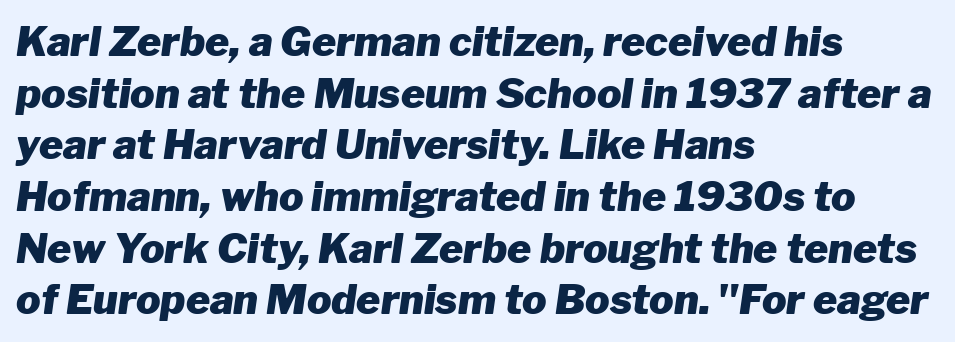
The image shows 41 px heavy type, italic (leaning right); set left-aligned, normal line spacing (1.26x), normal letter spacing, not underlined; low stroke contrast and a medium x-height.
